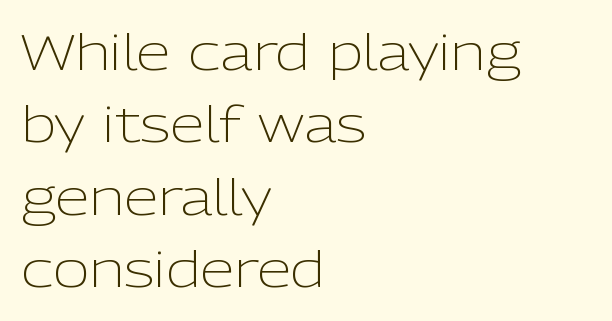
A roman cut, with each character standing at attention. You can tell from the bare stems that sans-serif type was used. Every row of glyphs begins at an identical x-position on the left. This sample keeps an unexceptional amount of space between lines.
